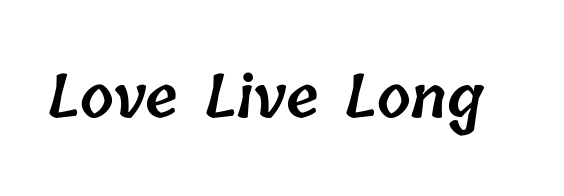
Q: Is the text bold? A: Semi-bold.
Q: Is the text underlined? A: No.
Q: Is the spacing between letters normal or unusually wide? A: Normal.
Q: Width (condensed, normal, or wide)? A: Normal.
Q: Stroke contrast? A: Low.
Q: x-height? A: Medium.
Q: Monospaced? A: No.
